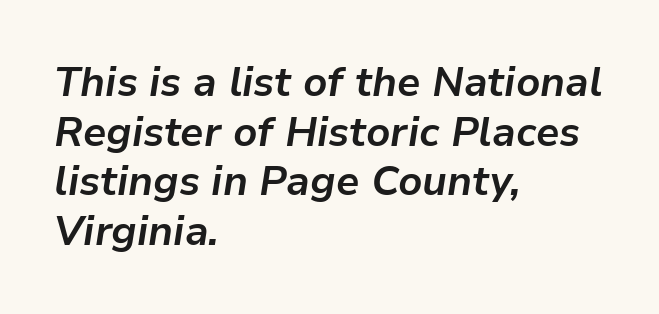
The image shows 41 px bold type, italic (leaning right); set left-aligned, line spacing 1.21x, normal letter spacing, not underlined; low stroke contrast and a medium x-height.
